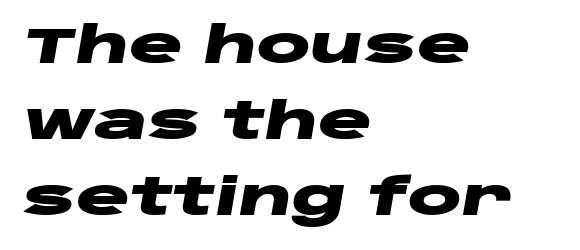
The rows are spaced the way most documents space them. Character widths vary here, with narrow letters taking less room than wide ones. This is heavy type, rendered in bold. Slanted lettering throughout.
